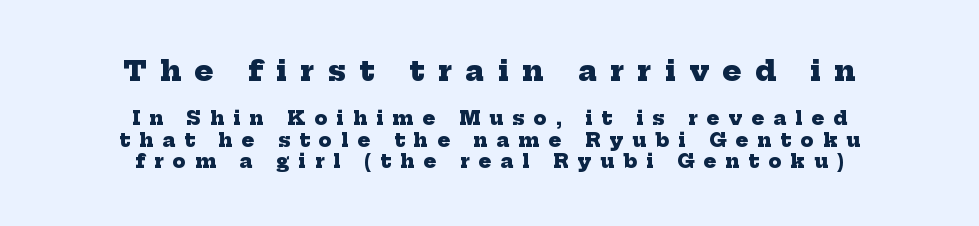
Q: Is the text bold? A: Yes.
Q: Is the typeface a serif or a sans-serif typeface? A: Serif.
Q: Is the text underlined? A: No.
Q: How is the paragraph aligned? A: Centered.
Q: Is the spacing between letters normal or unusually wide? A: Unusually wide.
Q: Is the spacing between lines tight, normal or loose? A: Tight.
Q: Which block of text is set in a larger size, the first (top) or the second (bottom)? A: The first (top) one.
Q: Width (condensed, normal, or wide)? A: Normal.
Q: Stroke contrast? A: Low.
Q: x-height? A: Medium.
Q: Monospaced? A: No.
